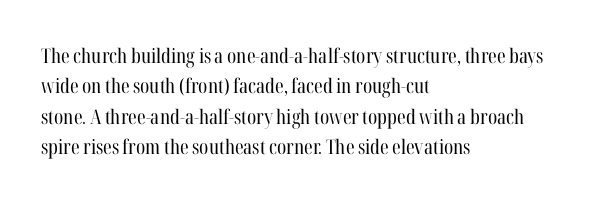
The typesetting does not lean heavy: it is not bold. Words appear dense and cohesive because spacing is normal. Every character sits straight up, as roman type does. What's the leading like? Ordinary, nothing unusual. Glance below the letters and you will spot only blank space.
